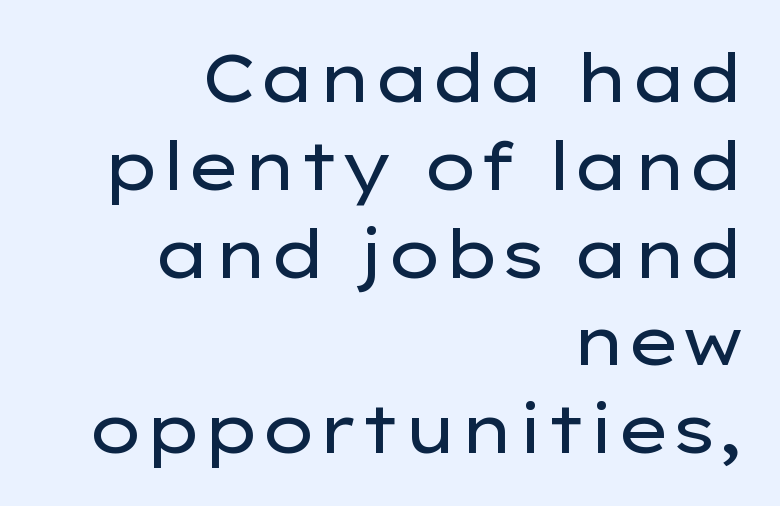
Characters follow at the spacing the type designer built in. Does the copy run flush right? Yes — the right margin is perfectly even. Stroke mass is kept to a normal reading level or below. Classification — sans serif. Each letter keeps its own natural width here, so spacing adapts to shape. Evenly set lines give the paragraph a standard silhouette.
